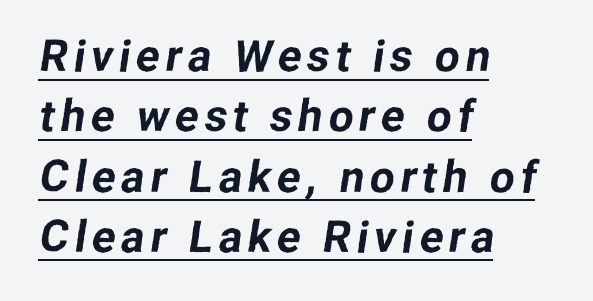
Q: Is the typeface a serif or a sans-serif typeface? A: Sans-serif.
Q: Is the text underlined? A: Yes.
Q: How is the paragraph aligned? A: Left-aligned.
Q: Is the spacing between lines tight, normal or loose? A: Normal.
Q: Width (condensed, normal, or wide)? A: Normal.
Q: Stroke contrast? A: Low.
Q: x-height? A: Medium.
Q: Monospaced? A: No.
